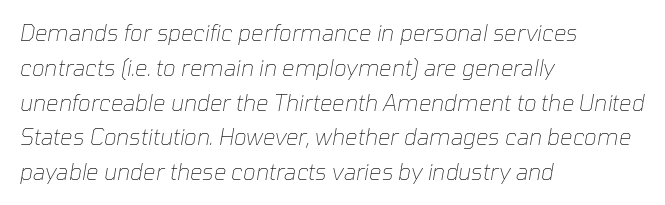
The image shows 22 px text type, italic (leaning right); set left-aligned, normal line spacing (1.58x), normal letter spacing, not underlined.
